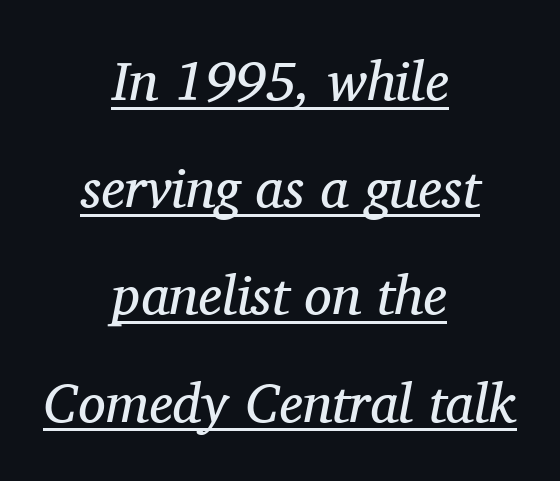
The image shows 55 px regular-weight serif type, italic (leaning right); set centered, loose line spacing (1.95x), normal letter spacing, underlined; medium stroke contrast and a medium x-height.
